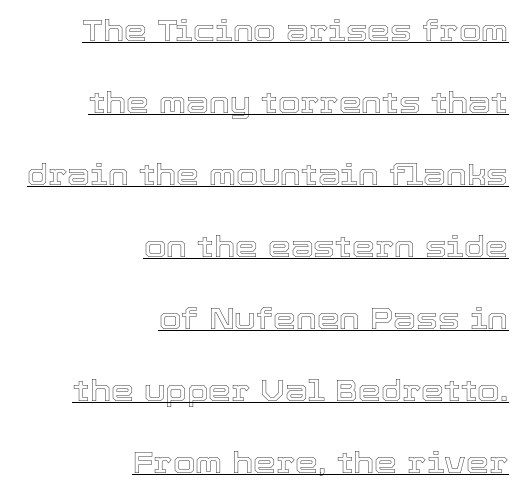
Q: Is the text italic (slanted)? A: No, it is upright.
Q: Is the text underlined? A: Yes.
Q: How is the paragraph aligned? A: Right-aligned.
Q: Is the spacing between letters normal or unusually wide? A: Normal.
Q: Is the spacing between lines tight, normal or loose? A: Loose.
Q: Width (condensed, normal, or wide)? A: Normal.
Q: x-height? A: Medium.
Q: Monospaced? A: No.
